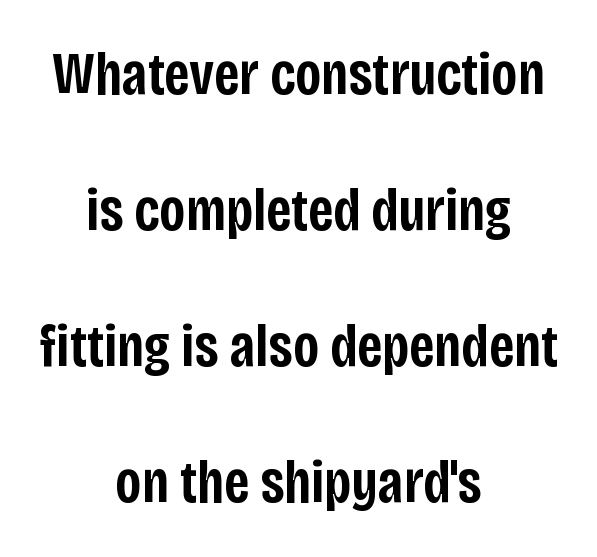
{"serif": "no", "italic": "no", "bold": "semi", "weight": "semibold", "width": "condensed", "stroke_contrast": "low", "x_height": "large", "monospaced": "no", "underline": "no", "align": "center", "line_spacing": "loose", "line_spacing_ratio": 2.23, "letter_spacing": "normal", "letter_spacing_em": 0.0, "glyph_px": 61}
